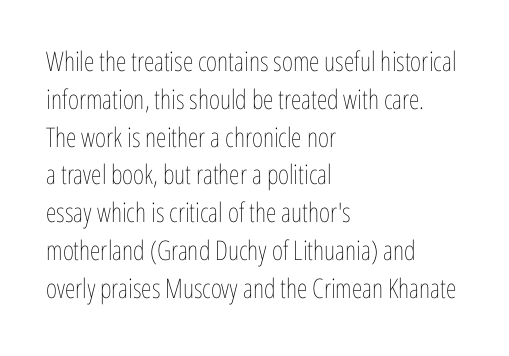
Short note: letters normally spaced. These lines are set flush left with a ragged right edge. The passage shown is not bold in any degree. Rows of type keep a routine distance in the vertical direction. This is the regular roman posture of the typeface.
